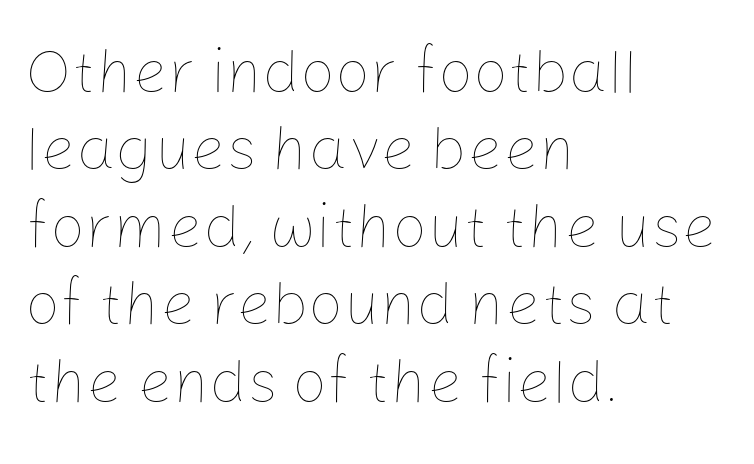
Q: Is the text bold? A: No.
Q: Is the text italic (slanted)? A: No, it is upright.
Q: Is the text underlined? A: No.
Q: How is the paragraph aligned? A: Left-aligned.
Q: Is the spacing between letters normal or unusually wide? A: Normal.
Q: Is the spacing between lines tight, normal or loose? A: Normal.
Q: Width (condensed, normal, or wide)? A: Normal.
Q: Stroke contrast? A: Low.
Q: x-height? A: Medium.
Q: Monospaced? A: No.
